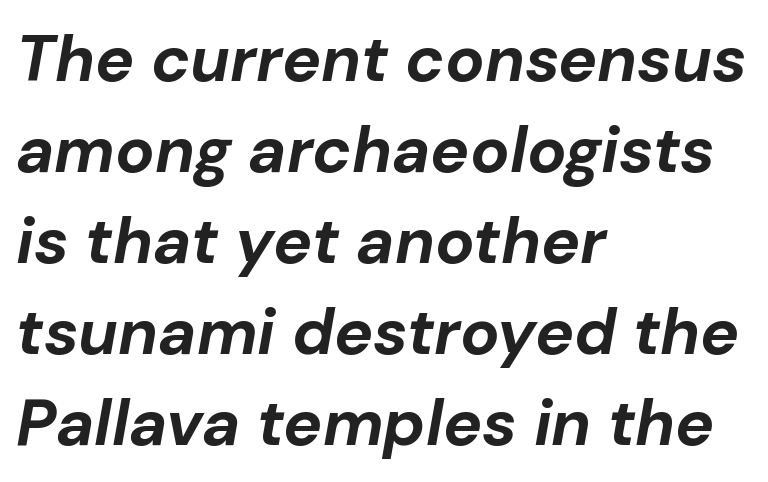
Set as a true bold cut, around the 700 mark. Visually the block forms a straight wall on the left and a jagged coastline on the right. Words appear dense and cohesive because spacing is normal. Slanted lettering throughout.
